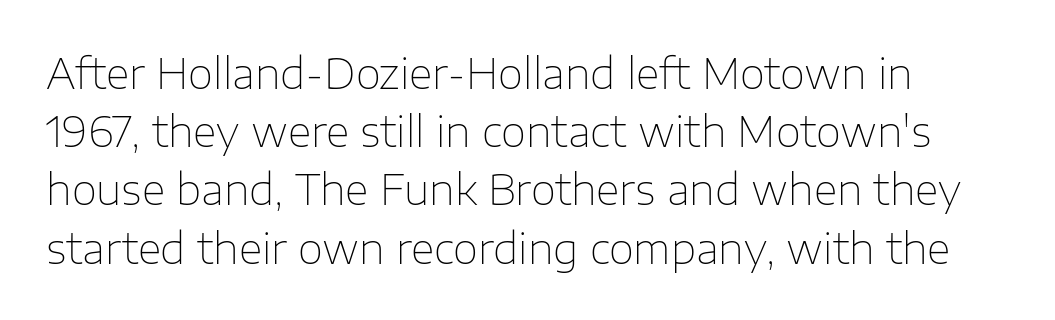
Q: Is the text bold? A: No.
Q: Is the text italic (slanted)? A: No, it is upright.
Q: Is the typeface a serif or a sans-serif typeface? A: Sans-serif.
Q: Is the text underlined? A: No.
Q: Is the spacing between letters normal or unusually wide? A: Normal.
Q: Is the spacing between lines tight, normal or loose? A: Normal.
Q: Width (condensed, normal, or wide)? A: Normal.
Q: Stroke contrast? A: Low.
Q: x-height? A: Medium.
Q: Monospaced? A: No.
